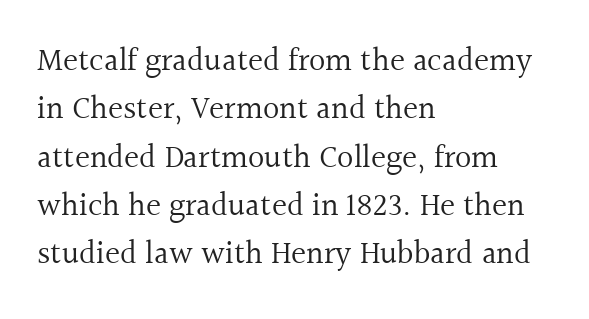
The image shows 32 px regular-weight serif type, upright; set left-aligned, normal line spacing (1.51x), normal letter spacing, not underlined; a medium x-height.
